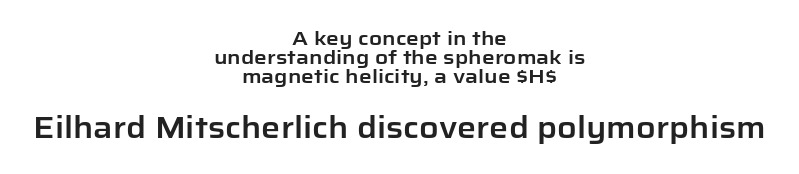
Q: Is the text italic (slanted)? A: No, it is upright.
Q: Is the typeface a serif or a sans-serif typeface? A: Sans-serif.
Q: Is the text underlined? A: No.
Q: How is the paragraph aligned? A: Centered.
Q: Is the spacing between letters normal or unusually wide? A: Normal.
Q: Is the spacing between lines tight, normal or loose? A: Tight.
Q: Which block of text is set in a larger size, the first (top) or the second (bottom)? A: The second (bottom) one.
Q: Width (condensed, normal, or wide)? A: Normal.
Q: Stroke contrast? A: Low.
Q: x-height? A: Medium.
Q: Monospaced? A: No.
